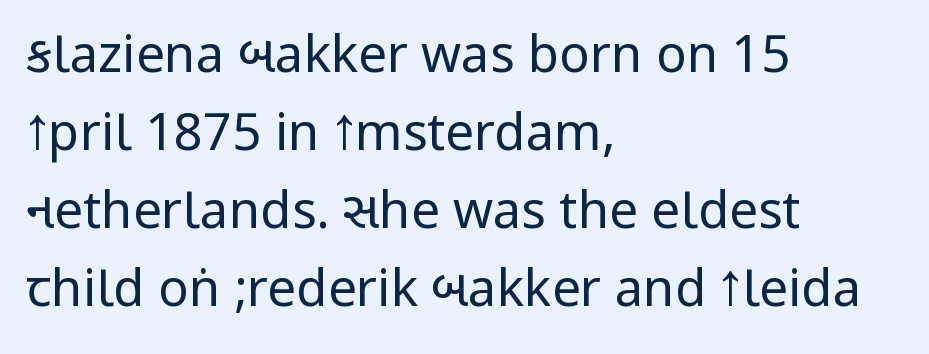
Q: Is the text bold? A: No.
Q: Is the text italic (slanted)? A: No, it is upright.
Q: Is the typeface a serif or a sans-serif typeface? A: Sans-serif.
Q: Is the text underlined? A: No.
Q: How is the paragraph aligned? A: Left-aligned.
Q: Is the spacing between letters normal or unusually wide? A: Normal.
Q: Is the spacing between lines tight, normal or loose? A: Normal.
Q: Width (condensed, normal, or wide)? A: Condensed.
Q: Stroke contrast? A: Low.
